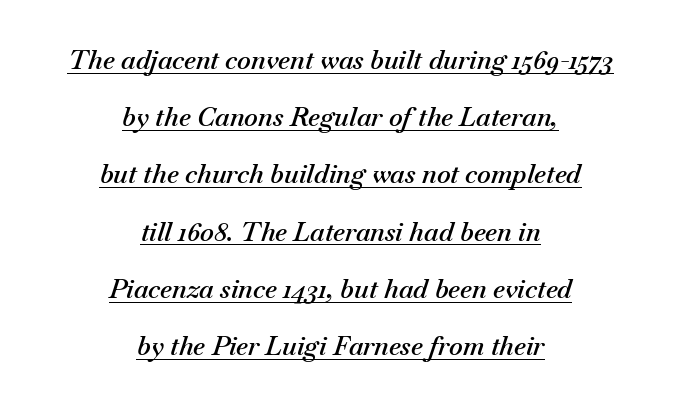
{"italic": "yes", "lean": "right", "slant_degrees": 18, "bold": "semi", "underline": "yes", "align": "center", "line_spacing": "loose", "line_spacing_ratio": 2.2, "letter_spacing": "normal", "letter_spacing_em": 0.0, "glyph_px": 26}
